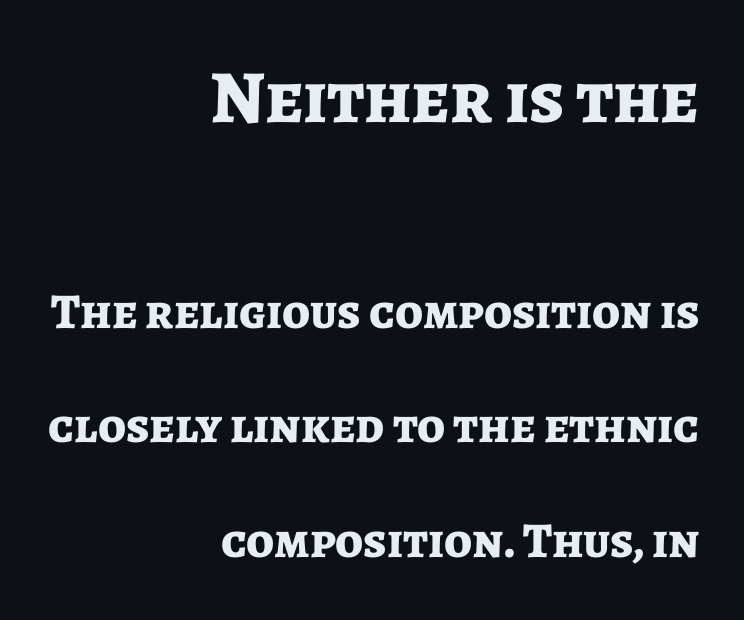
This rendering employs a face without finishing strokes, i.e., a sans-serif. Is this a fixed-width face? No — the glyphs have proportional, varying widths. Observe the ordinary spacing: letters are neighbours, not strangers. Rows of type keep a wide berth in the vertical direction.
